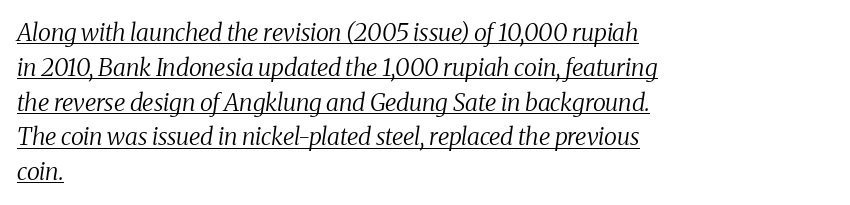
Q: Is the text bold? A: No.
Q: Is the text italic (slanted)? A: Yes, it leans right by about 8 degrees.
Q: Is the text underlined? A: Yes.
Q: How is the paragraph aligned? A: Left-aligned.
Q: Is the spacing between letters normal or unusually wide? A: Normal.
Q: Is the spacing between lines tight, normal or loose? A: Normal.
